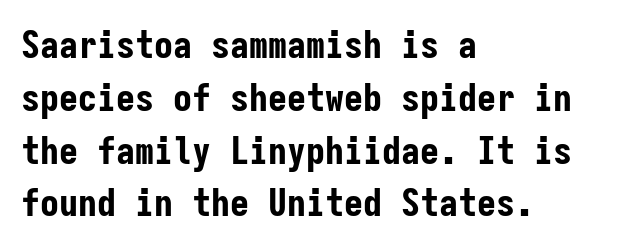
The glyphs have the mass of a bold cut. Fixed-width glyphs throughout — classic coding-font behaviour. Is this a sans? Yes — the strokes have no serifs. Is there much room between lines? A standard amount, neither cramped nor airy.
